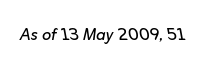
The image shows 22 px text type, italic (leaning right); set normal letter spacing, not underlined.
